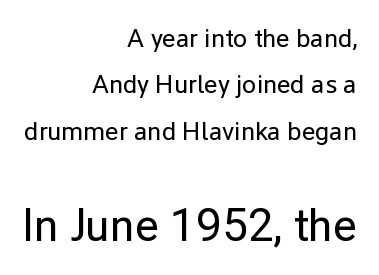
This rendering uses right alignment, leaving the left contour irregular. No extra tracking has been applied to these lines. Check where the strokes stop: nothing finishes them off — pure sans. The strip under each line holds only bare page.
